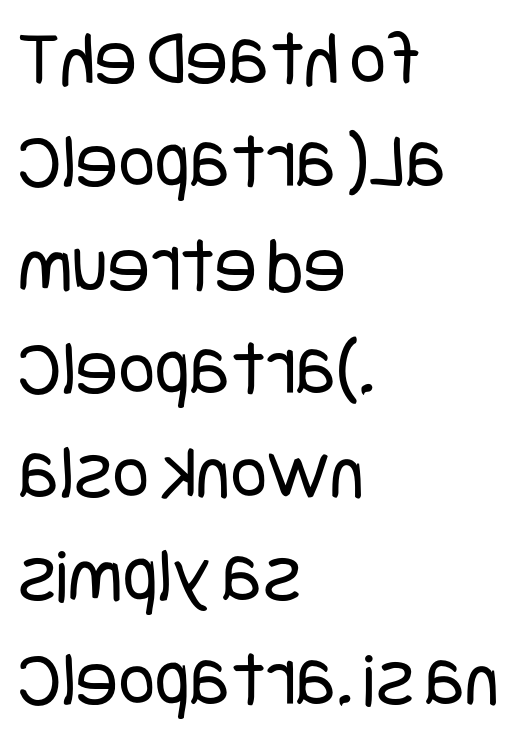
Q: Is the text bold? A: No.
Q: Is the text italic (slanted)? A: No, it is upright.
Q: Is the typeface a serif or a sans-serif typeface? A: Sans-serif.
Q: Is the text underlined? A: No.
Q: How is the paragraph aligned? A: Left-aligned.
Q: Is the spacing between letters normal or unusually wide? A: Normal.
Q: Is the spacing between lines tight, normal or loose? A: Normal.
Q: Width (condensed, normal, or wide)? A: Condensed.
Q: Stroke contrast? A: Low.
Q: x-height? A: Large.
